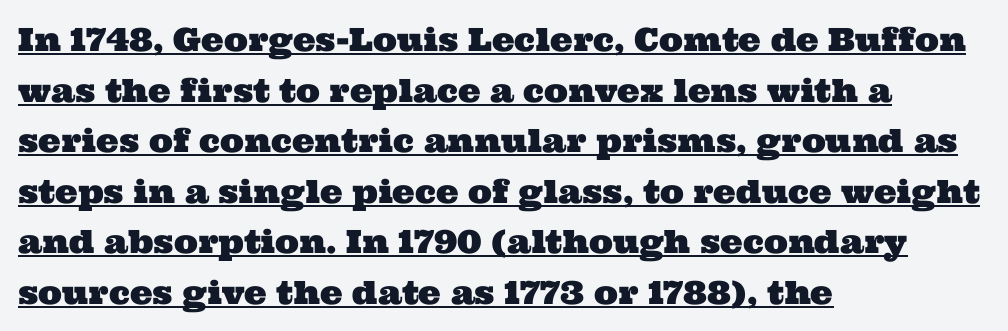
The image shows 32 px wide serif type; set left-aligned, normal line spacing (1.58x), normal letter spacing, underlined; medium stroke contrast and a medium x-height.
